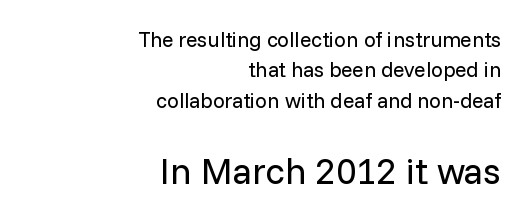
Q: Is the text bold? A: No.
Q: Is the text italic (slanted)? A: No, it is upright.
Q: Is the typeface a serif or a sans-serif typeface? A: Sans-serif.
Q: Is the text underlined? A: No.
Q: How is the paragraph aligned? A: Right-aligned.
Q: Is the spacing between letters normal or unusually wide? A: Normal.
Q: Is the spacing between lines tight, normal or loose? A: Normal.
Q: Which block of text is set in a larger size, the first (top) or the second (bottom)? A: The second (bottom) one.
Q: Width (condensed, normal, or wide)? A: Normal.
Q: Stroke contrast? A: Low.
Q: x-height? A: Medium.
Q: Monospaced? A: No.
